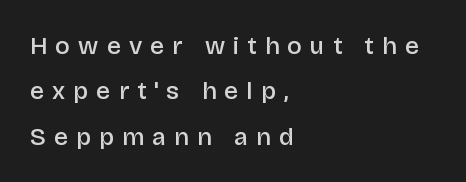
The glyphs have the mass of a demibold cut, below bold. Glance below the letters and you will spot only blank space. Posture: upright roman. These lines have a slow, spaced-out rhythm from letter to letter. This rendering uses left alignment, leaving the right contour irregular.
